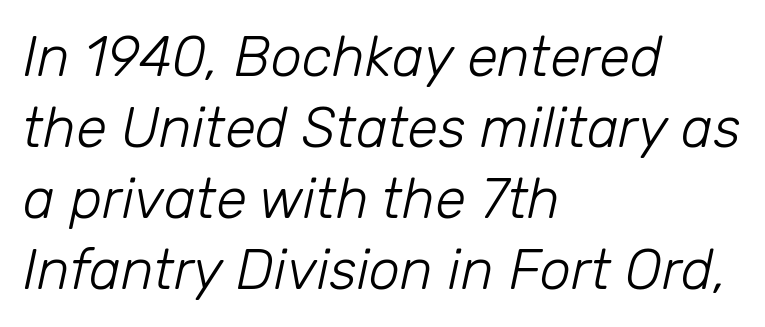
Reading down the column, the eye jumps a familiar distance to each next line. A quiet, ordinary-to-light weight characterises the typeface. You could not count columns in this text — the font is proportionally spaced. Words appear dense and cohesive because spacing is normal. Compared with ordinary roman type, these characters are visibly tilted.
